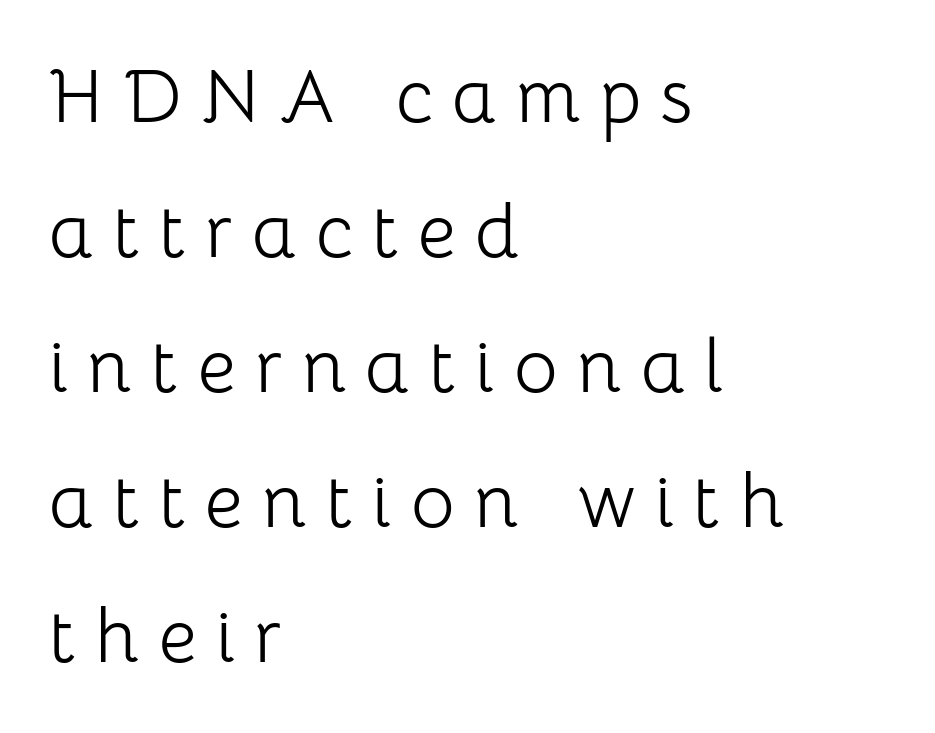
The image shows 75 px light sans-serif type, upright; set left-aligned, line spacing 1.8x, unusually wide letter spacing (+0.26 em), not underlined; low stroke contrast and a medium x-height.
